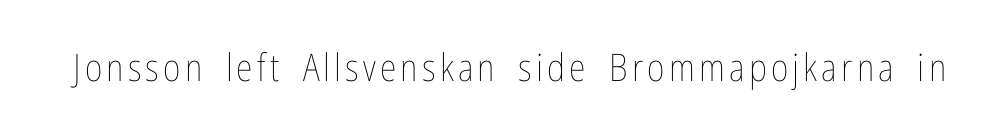
The image shows 38 px thin, condensed type, upright; set not underlined; low stroke contrast and a medium x-height.
